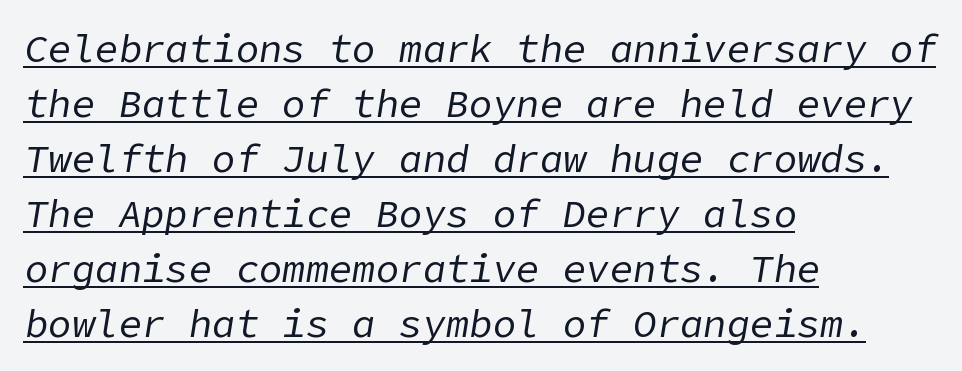
{"italic": "yes", "lean": "right", "slant_degrees": 9, "bold": "no", "weight": "regular", "width": "normal", "stroke_contrast": "low", "x_height": "medium", "underline": "yes", "align": "left", "line_spacing": "normal", "line_spacing_ratio": 1.41, "letter_spacing": "normal", "letter_spacing_em": 0.0, "glyph_px": 39}
